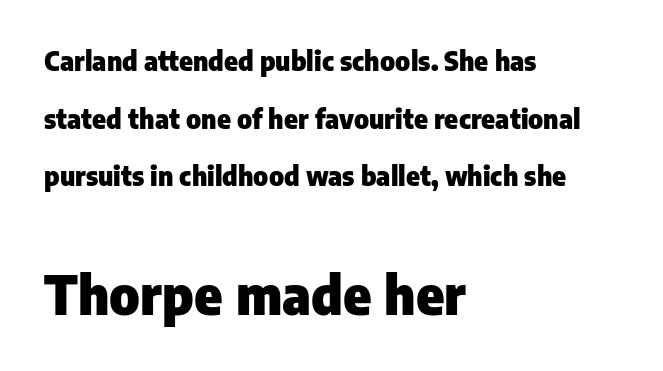
{"serif": "no", "italic": "no", "bold": "yes", "weight": "heavy", "width": "normal", "stroke_contrast": "low", "x_height": "medium", "monospaced": "no", "underline": "no", "align": "left", "line_spacing": "loose", "line_spacing_ratio": 2.22, "letter_spacing": "normal", "letter_spacing_em": 0.0, "larger_block": "second", "size_ratio": 2.04, "glyph_px": 53}
